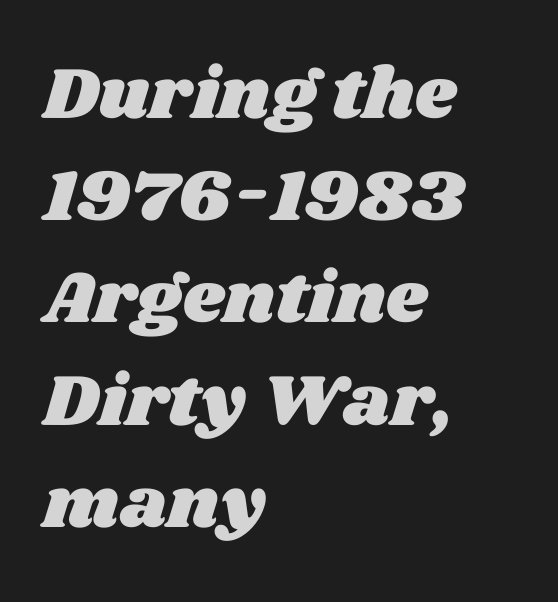
Vertical spacing — default. The ragged edge is on the right, which tells us the setting is flush left. The face used here is rendered with its standard letterfit. Do the characters align in a grid? No, the font is proportional.
